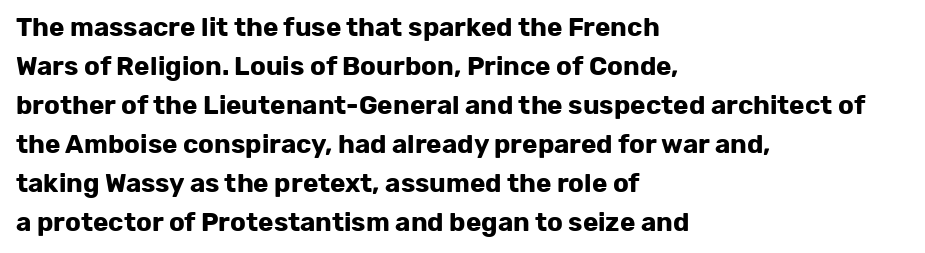
{"italic": "no", "bold": "yes", "underline": "no", "align": "left", "line_spacing": "normal", "line_spacing_ratio": 1.5, "letter_spacing": "normal", "letter_spacing_em": 0.0, "glyph_px": 26}
